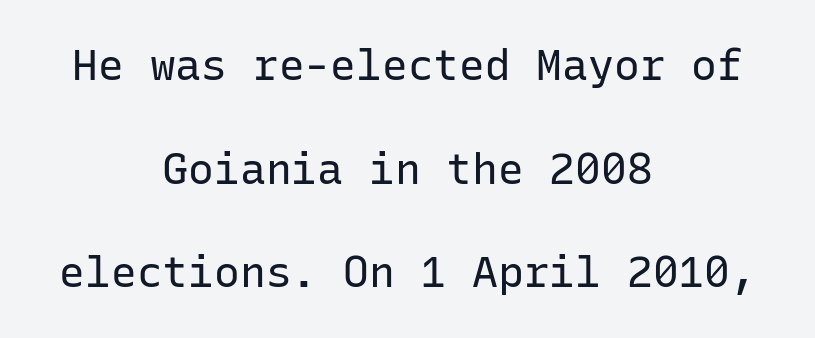
The image shows 43 px regular-weight sans-serif type, upright, monospaced; set centered, loose line spacing (2.41x), normal letter spacing, not underlined; low stroke contrast and a medium x-height.
